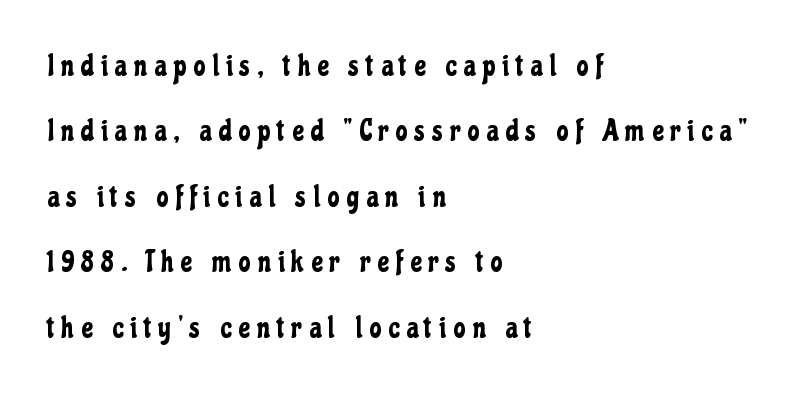
Q: Is the text italic (slanted)? A: No, it is upright.
Q: Is the typeface a serif or a sans-serif typeface? A: Sans-serif.
Q: Is the text underlined? A: No.
Q: How is the paragraph aligned? A: Left-aligned.
Q: Is the spacing between letters normal or unusually wide? A: Unusually wide.
Q: Is the spacing between lines tight, normal or loose? A: Loose.
Q: Width (condensed, normal, or wide)? A: Condensed.
Q: Stroke contrast? A: Low.
Q: x-height? A: Medium.
Q: Monospaced? A: No.
